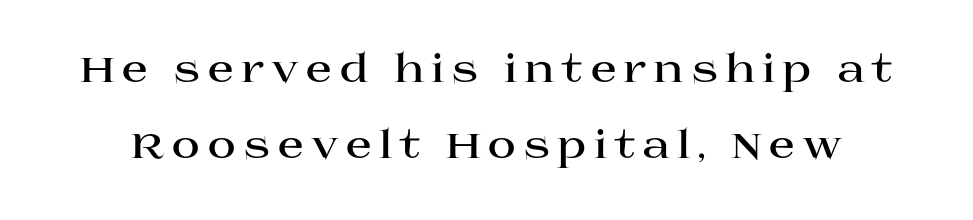
The image shows 39 px bold, wide serif type, upright; set loose line spacing (1.94x), not underlined; high stroke contrast and a large x-height.
